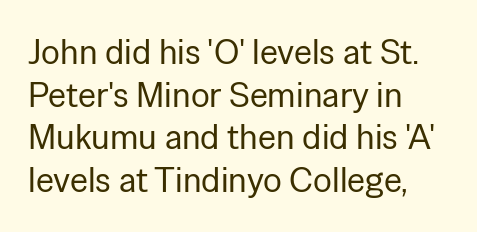
{"serif": "no", "italic": "no", "bold": "no", "weight": "regular", "width": "normal", "stroke_contrast": "low", "x_height": "medium", "monospaced": "no", "underline": "no", "align": "left", "line_spacing_ratio": 1.22, "letter_spacing": "normal", "letter_spacing_em": 0.0, "glyph_px": 35}
